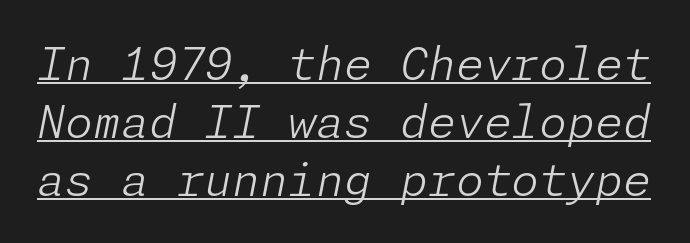
The rows are spaced the way most documents space them. Spacing between characters is what you'd get straight out of the box. The glyphs look as if they've been sheared to an angle. Stems here are at most as thick as an everyday book face. Decoration check: the copy is underlined.
